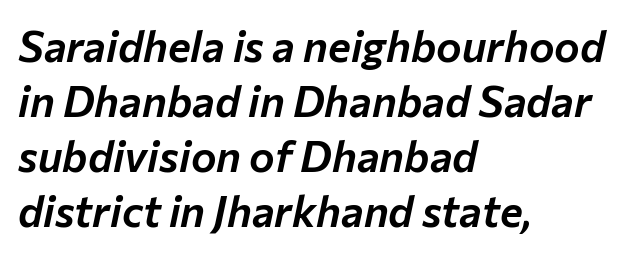
Q: Is the text italic (slanted)? A: Yes, it leans right by about 12 degrees.
Q: Is the text underlined? A: No.
Q: How is the paragraph aligned? A: Left-aligned.
Q: Is the spacing between letters normal or unusually wide? A: Normal.
Q: Is the spacing between lines tight, normal or loose? A: Normal.
Q: Width (condensed, normal, or wide)? A: Normal.
Q: Stroke contrast? A: Low.
Q: x-height? A: Medium.
Q: Monospaced? A: No.
